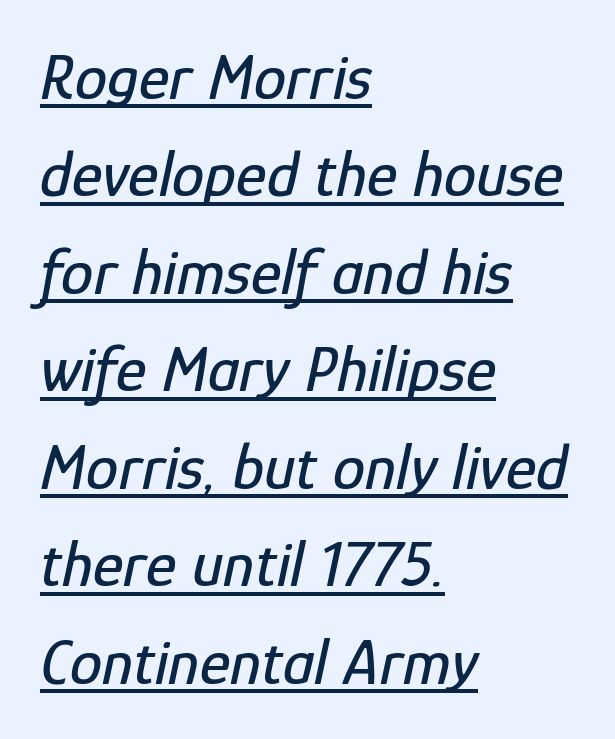
The image shows 65 px condensed type, italic (leaning right); set left-aligned, normal line spacing (1.5x), normal letter spacing, underlined; low stroke contrast and a medium x-height.
